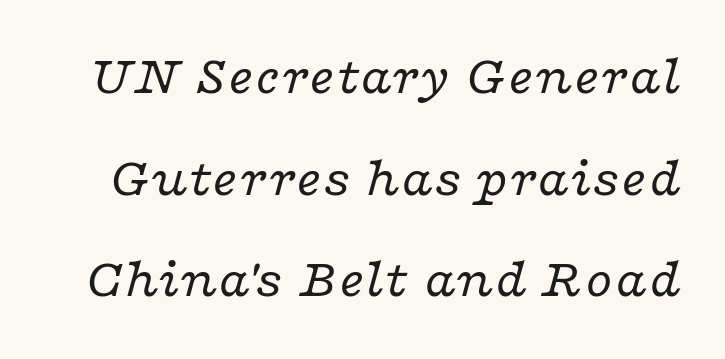
Posture: slanted. Spacing verdict: proportional, widths tailored to each character. This is serif lettering, the kind often seen in printed books. Letters have the restrained weight of plain body copy at most. The passage shown has conventional tracking throughout. Words float on clear page, feet unadorned.
